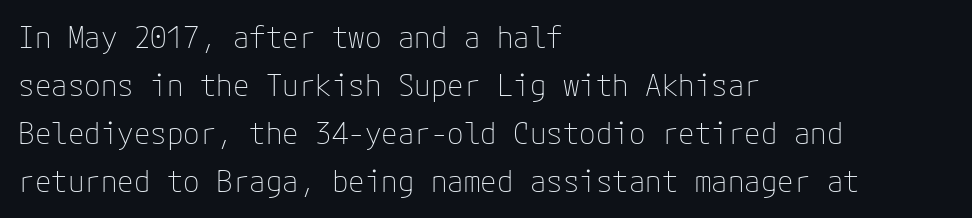
The image shows 30 px thin sans-serif type, upright; set left-aligned, normal line spacing (1.6x), normal letter spacing, not underlined; low stroke contrast and a medium x-height.
